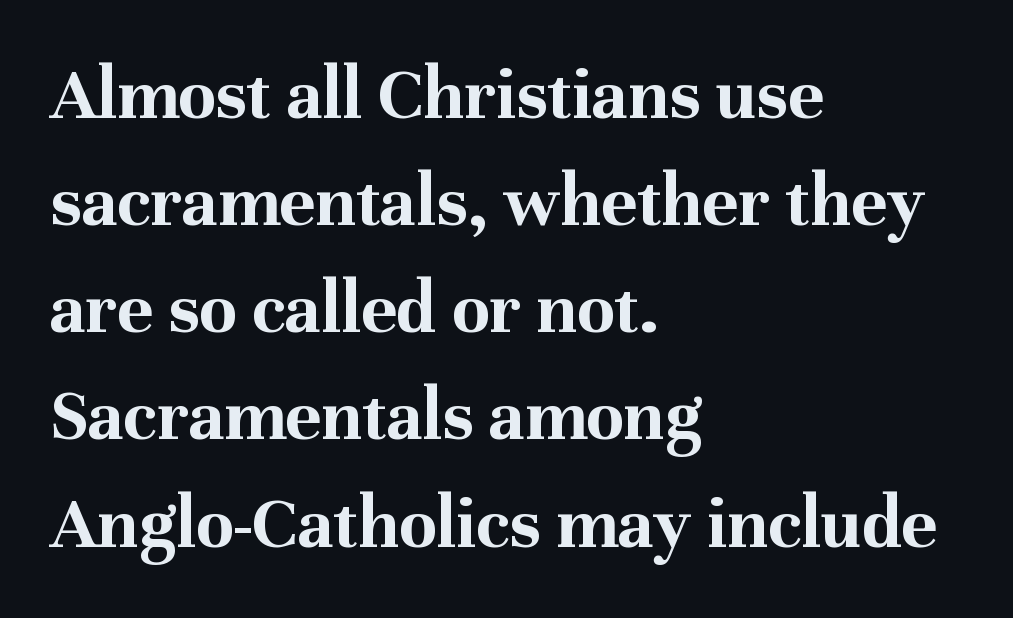
Q: Is the text bold? A: Yes.
Q: Is the text italic (slanted)? A: No, it is upright.
Q: Is the typeface a serif or a sans-serif typeface? A: Serif.
Q: Is the text underlined? A: No.
Q: How is the paragraph aligned? A: Left-aligned.
Q: Is the spacing between letters normal or unusually wide? A: Normal.
Q: Is the spacing between lines tight, normal or loose? A: Normal.
Q: Width (condensed, normal, or wide)? A: Normal.
Q: Stroke contrast? A: Medium.
Q: x-height? A: Medium.
Q: Monospaced? A: No.
